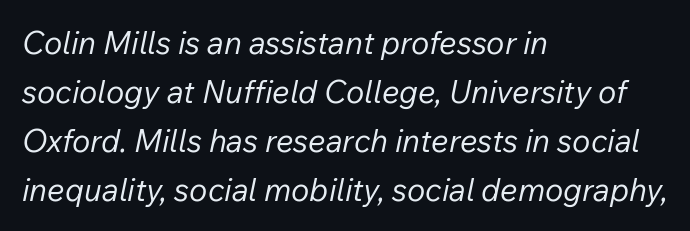
Q: Is the text bold? A: No.
Q: Is the text italic (slanted)? A: Yes, it leans right by about 12 degrees.
Q: Is the text underlined? A: No.
Q: How is the paragraph aligned? A: Left-aligned.
Q: Is the spacing between letters normal or unusually wide? A: Normal.
Q: Is the spacing between lines tight, normal or loose? A: Normal.
Q: Width (condensed, normal, or wide)? A: Normal.
Q: Stroke contrast? A: Low.
Q: x-height? A: Medium.
Q: Monospaced? A: No.
